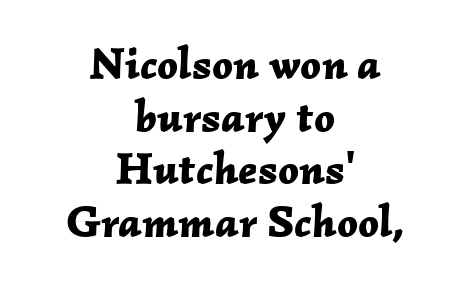
The image shows 45 px bold type, italic (leaning right); set centered, line spacing 1.17x, normal letter spacing, not underlined; low stroke contrast and a medium x-height.
